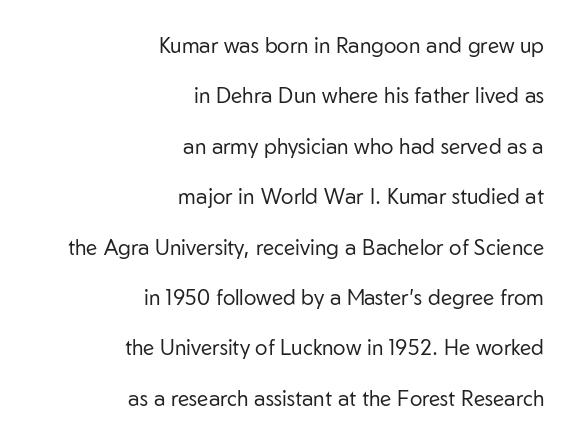
No chunkiness to these letters — they're not bold. Between one letter and the next there's only the usual sliver of space. The space directly below the letters is spotless. When letters stand straight like this, we call the style roman or upright. You could fit nearly another row in the gap between these rows.
